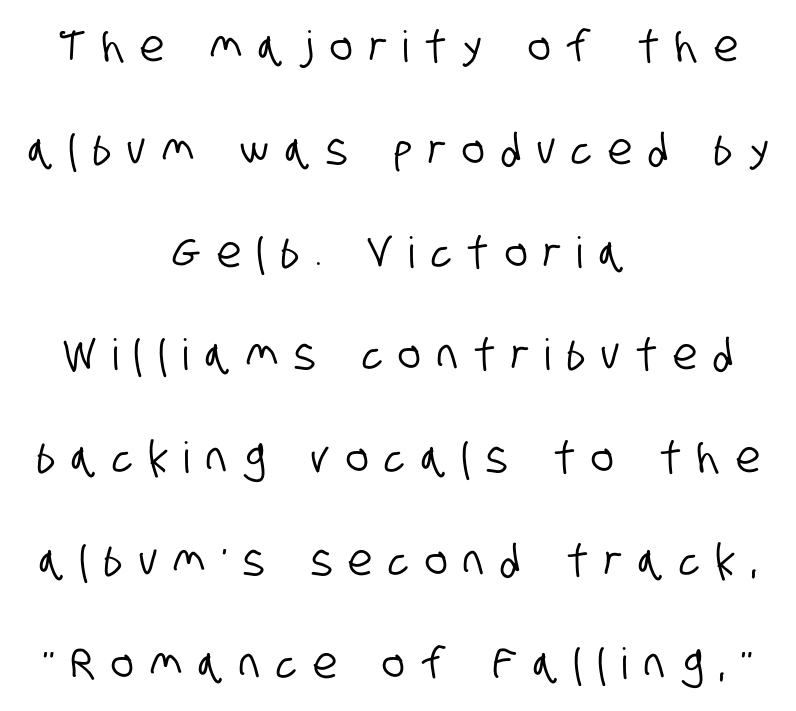
Q: Is the typeface a serif or a sans-serif typeface? A: Sans-serif.
Q: Is the text underlined? A: No.
Q: How is the paragraph aligned? A: Centered.
Q: Is the spacing between letters normal or unusually wide? A: Unusually wide.
Q: Is the spacing between lines tight, normal or loose? A: Loose.
Q: Width (condensed, normal, or wide)? A: Condensed.
Q: Stroke contrast? A: Low.
Q: x-height? A: Large.
Q: Monospaced? A: No.
